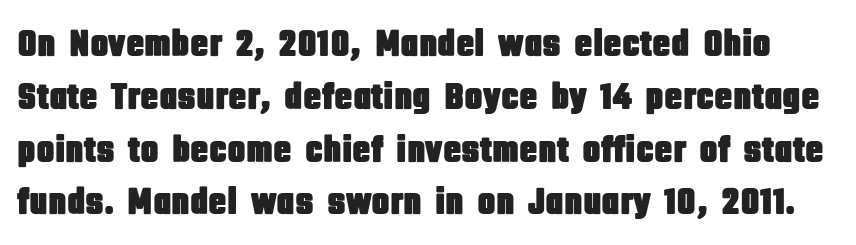
Q: Is the text italic (slanted)? A: No, it is upright.
Q: Is the typeface a serif or a sans-serif typeface? A: Sans-serif.
Q: Is the text underlined? A: No.
Q: Is the spacing between letters normal or unusually wide? A: Normal.
Q: Is the spacing between lines tight, normal or loose? A: Normal.
Q: Width (condensed, normal, or wide)? A: Condensed.
Q: Stroke contrast? A: Low.
Q: x-height? A: Large.
Q: Monospaced? A: No.
